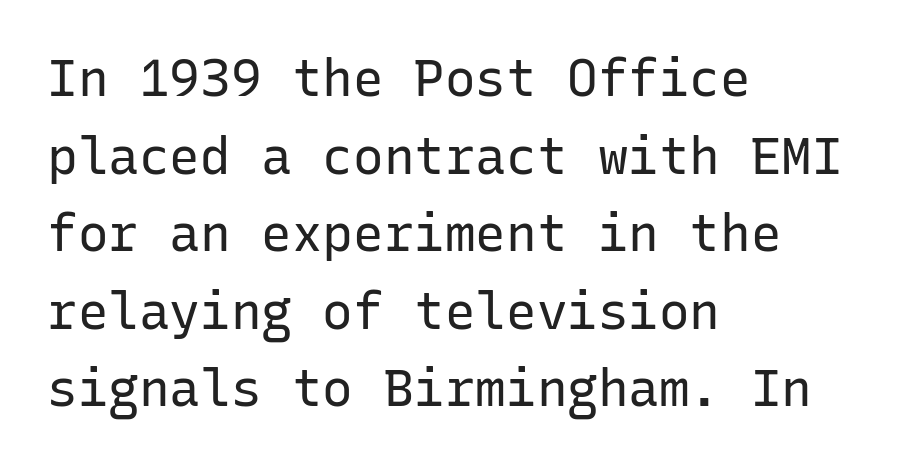
The image shows 51 px regular-weight sans-serif type, upright, monospaced; set left-aligned, normal line spacing (1.52x), normal letter spacing, not underlined; low stroke contrast and a medium x-height.
